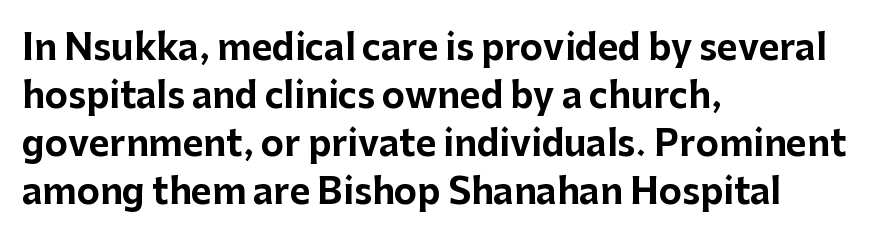
Q: Is the text bold? A: Yes.
Q: Is the text italic (slanted)? A: No, it is upright.
Q: Is the typeface a serif or a sans-serif typeface? A: Sans-serif.
Q: Is the text underlined? A: No.
Q: How is the paragraph aligned? A: Left-aligned.
Q: Is the spacing between letters normal or unusually wide? A: Normal.
Q: Is the spacing between lines tight, normal or loose? A: Normal.
Q: Width (condensed, normal, or wide)? A: Normal.
Q: Stroke contrast? A: Low.
Q: x-height? A: Medium.
Q: Monospaced? A: No.
